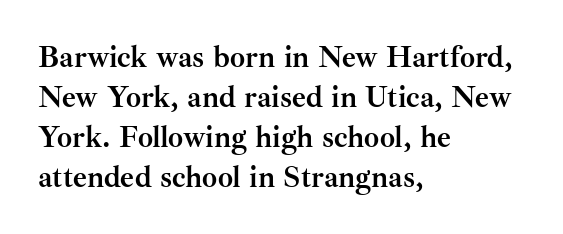
The image shows 30 px semibold serif type, upright; set left-aligned, normal line spacing (1.33x), normal letter spacing, not underlined; medium stroke contrast and a small x-height.
